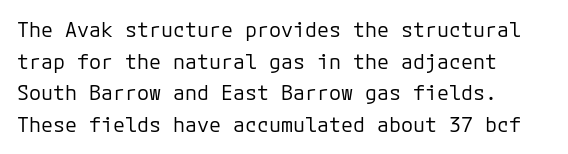
The image shows 20 px text type, upright; set left-aligned, normal line spacing (1.58x), normal letter spacing, not underlined.
